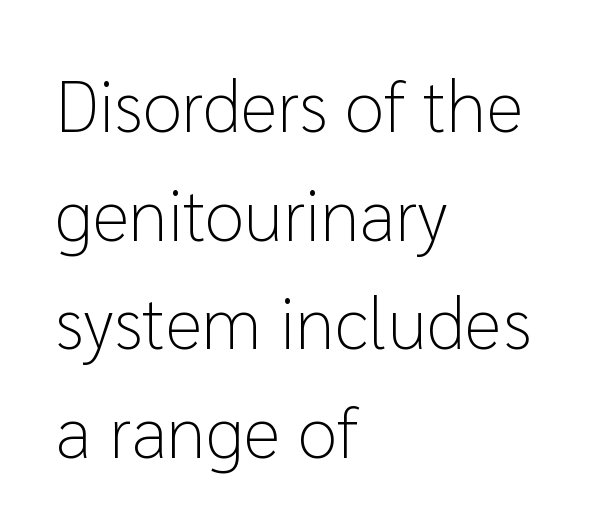
{"serif": "no", "italic": "no", "bold": "no", "weight": "light", "width": "normal", "stroke_contrast": "low", "x_height": "medium", "monospaced": "no", "underline": "no", "align": "left", "line_spacing": "normal", "line_spacing_ratio": 1.51, "letter_spacing": "normal", "letter_spacing_em": 0.0, "glyph_px": 72}
